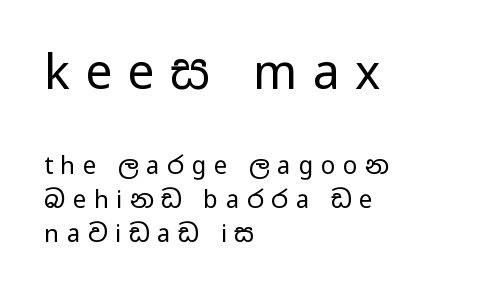
Compared with a centered layout, this one pins lines to the left instead. Display-style spreading of the glyphs; the letterfit is very open. Whoever set this made the first block the dominant, larger element. The rendering uses a moderate line-height, typical for paragraphs. Is the stroke heavy? The answer is a plain regular-or-lighter.
